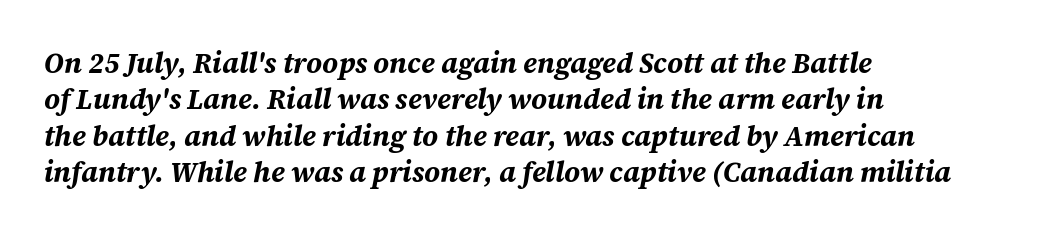
The image shows 28 px bold type, italic (leaning right); set left-aligned, normal line spacing (1.3x), normal letter spacing, not underlined; medium stroke contrast and a large x-height.
